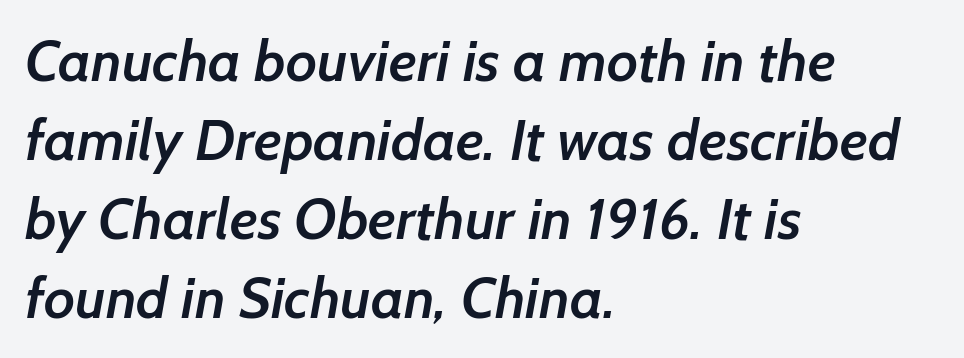
The image shows 58 px semibold sans-serif type; set left-aligned, normal line spacing (1.36x), normal letter spacing, not underlined; low stroke contrast and a medium x-height.
